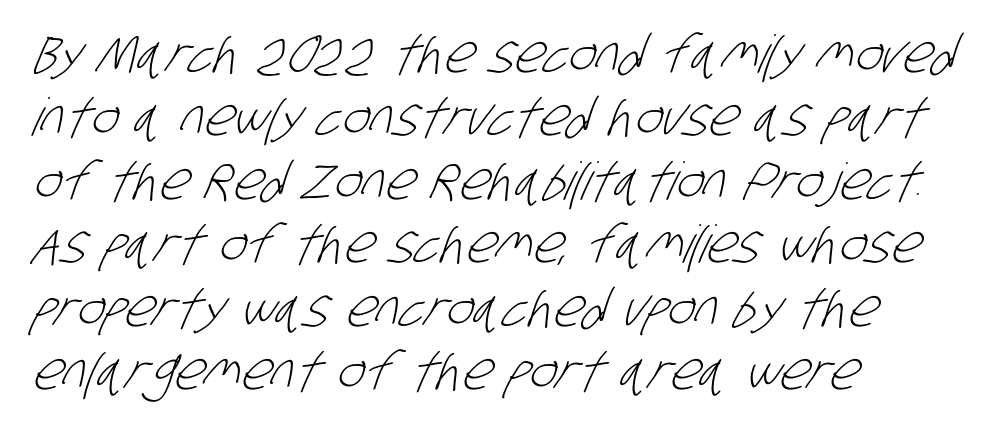
The compositor pushed each line to the left boundary. The foot of each line stays bare and open. The typesetting does not lean heavy: it is not bold. Between one letter and the next there's only the usual sliver of space. These lines are rendered in a variable-pitch font.
